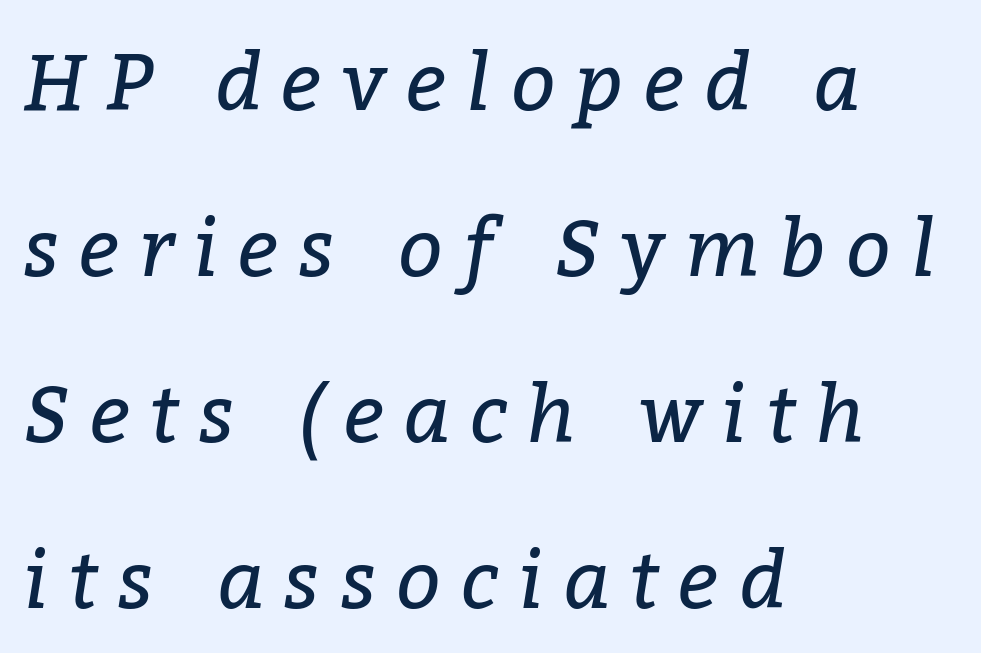
Q: Is the text bold? A: No.
Q: Is the text italic (slanted)? A: Yes, it leans right by about 9 degrees.
Q: Is the typeface a serif or a sans-serif typeface? A: Serif.
Q: Is the text underlined? A: No.
Q: How is the paragraph aligned? A: Left-aligned.
Q: Is the spacing between letters normal or unusually wide? A: Unusually wide.
Q: Is the spacing between lines tight, normal or loose? A: Loose.
Q: Width (condensed, normal, or wide)? A: Normal.
Q: Stroke contrast? A: Low.
Q: x-height? A: Medium.
Q: Monospaced? A: No.
